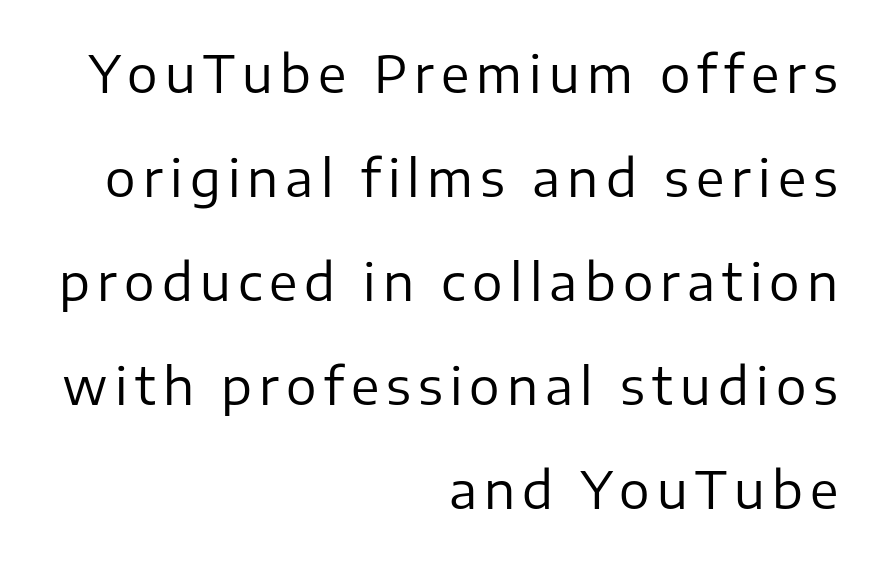
{"serif": "no", "italic": "no", "bold": "no", "weight": "regular", "width": "normal", "stroke_contrast": "low", "x_height": "medium", "monospaced": "no", "underline": "no", "align": "right", "line_spacing": "loose", "line_spacing_ratio": 2.04, "glyph_px": 51}
